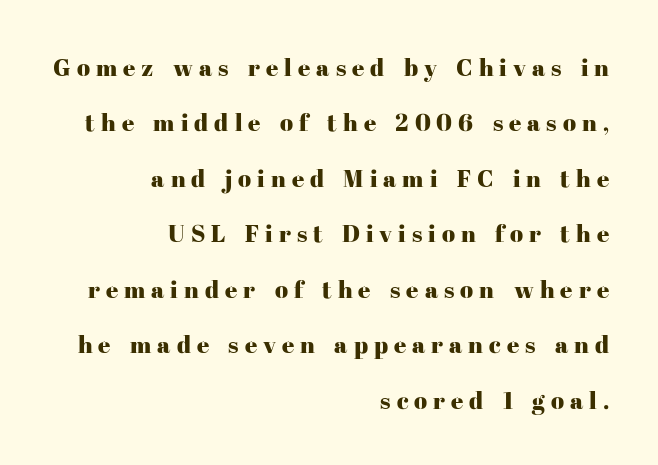
The image shows 24 px text type, upright; set right-aligned, loose line spacing (2.31x), unusually wide letter spacing (+0.25 em), not underlined.
